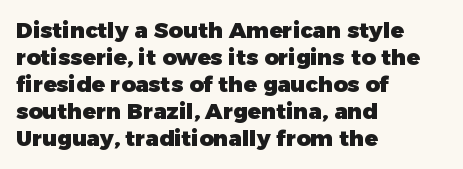
Q: Is the text bold? A: Yes.
Q: Is the text italic (slanted)? A: No, it is upright.
Q: Is the text underlined? A: No.
Q: How is the paragraph aligned? A: Left-aligned.
Q: Is the spacing between letters normal or unusually wide? A: Normal.
